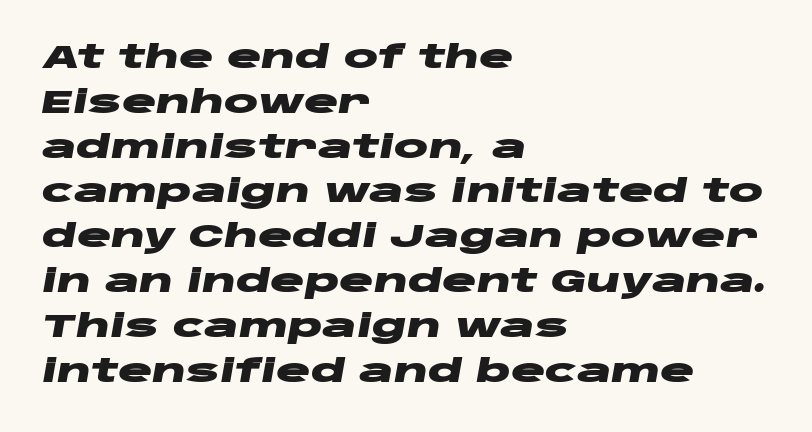
Q: Is the text bold? A: Yes.
Q: Is the text italic (slanted)? A: Yes, it leans right by about 10 degrees.
Q: Is the text underlined? A: No.
Q: How is the paragraph aligned? A: Left-aligned.
Q: Is the spacing between letters normal or unusually wide? A: Normal.
Q: Is the spacing between lines tight, normal or loose? A: Normal.
Q: Width (condensed, normal, or wide)? A: Wide.
Q: Stroke contrast? A: Low.
Q: x-height? A: Large.
Q: Monospaced? A: No.
